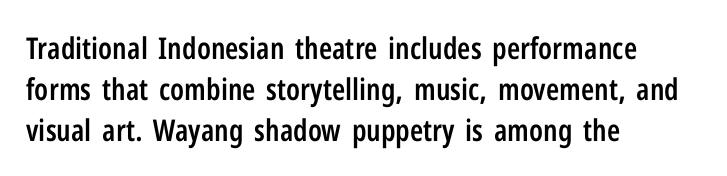
The image shows 30 px semibold, condensed sans-serif type, upright; set left-aligned, normal line spacing (1.36x), normal letter spacing, not underlined; low stroke contrast and a medium x-height.
